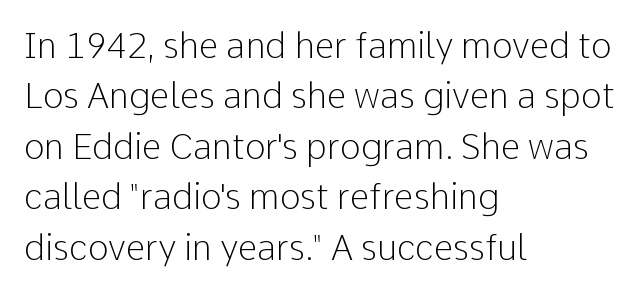
Nothing unusual about the tracking: characters are spaced as the font intends. Style check: upright. Typographically, this falls in the sans-serif category. The letters advance in unequal steps, a hallmark of proportional type.
